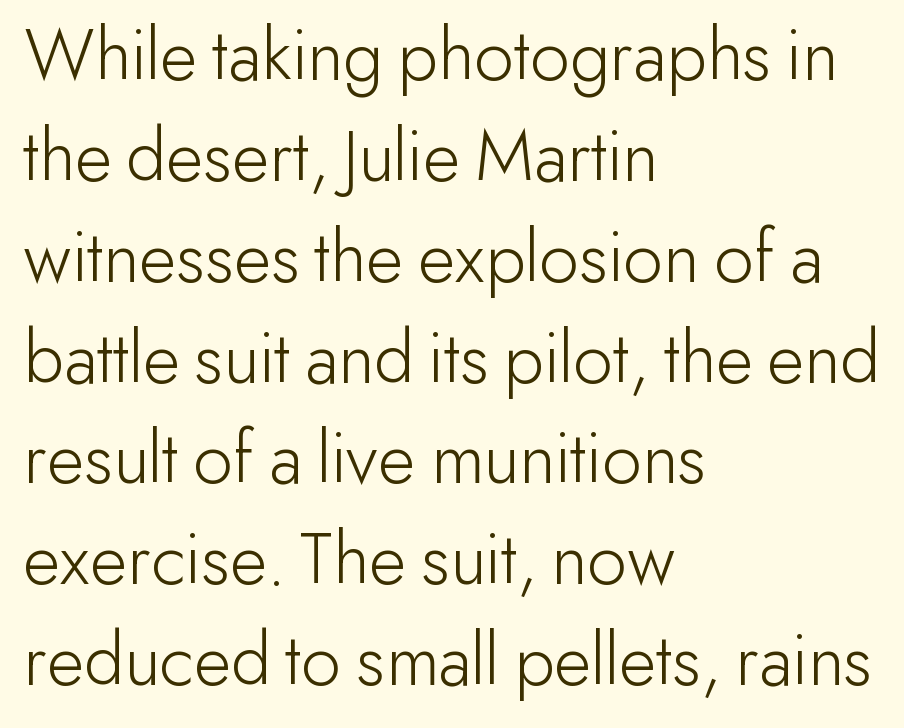
Q: Is the text bold? A: No.
Q: Is the text italic (slanted)? A: No, it is upright.
Q: Is the typeface a serif or a sans-serif typeface? A: Sans-serif.
Q: Is the text underlined? A: No.
Q: How is the paragraph aligned? A: Left-aligned.
Q: Is the spacing between letters normal or unusually wide? A: Normal.
Q: Is the spacing between lines tight, normal or loose? A: Normal.
Q: Width (condensed, normal, or wide)? A: Normal.
Q: Stroke contrast? A: Low.
Q: x-height? A: Small.
Q: Monospaced? A: No.
